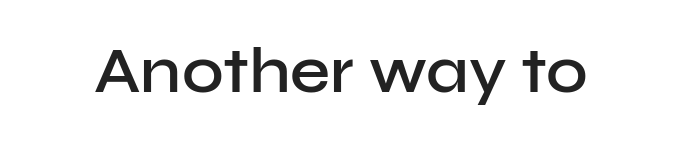
Q: Is the text bold? A: Semi-bold.
Q: Is the text italic (slanted)? A: No, it is upright.
Q: Is the typeface a serif or a sans-serif typeface? A: Sans-serif.
Q: Is the text underlined? A: No.
Q: Is the spacing between letters normal or unusually wide? A: Normal.
Q: Width (condensed, normal, or wide)? A: Normal.
Q: Stroke contrast? A: Low.
Q: x-height? A: Medium.
Q: Monospaced? A: No.
